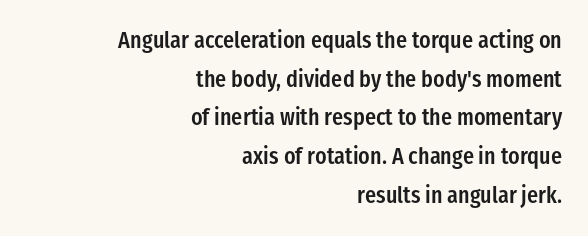
{"italic": "no", "bold": "semi", "underline": "no", "align": "right", "line_spacing": "normal", "line_spacing_ratio": 1.68, "letter_spacing": "normal", "letter_spacing_em": 0.0, "glyph_px": 23}
